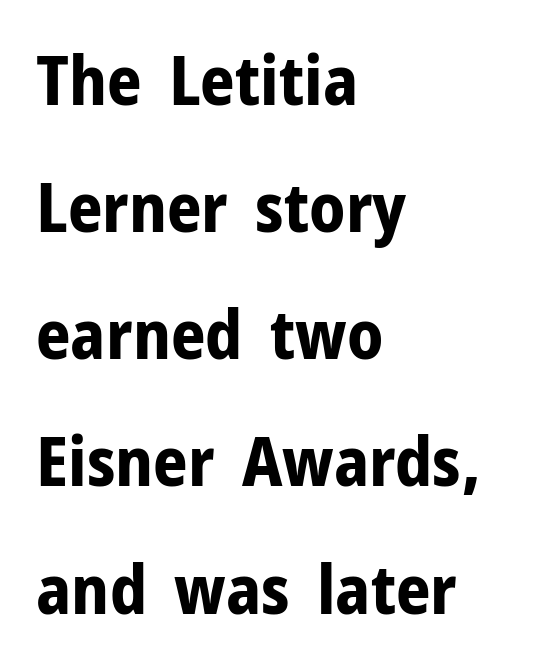
Q: Is the text bold? A: Yes.
Q: Is the text italic (slanted)? A: No, it is upright.
Q: Is the typeface a serif or a sans-serif typeface? A: Sans-serif.
Q: Is the text underlined? A: No.
Q: How is the paragraph aligned? A: Left-aligned.
Q: Is the spacing between letters normal or unusually wide? A: Normal.
Q: Width (condensed, normal, or wide)? A: Normal.
Q: Stroke contrast? A: Low.
Q: x-height? A: Medium.
Q: Monospaced? A: No.
